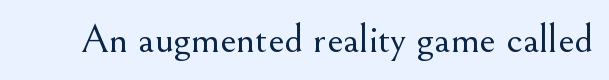
The image shows 41 px light serif type, upright; set normal letter spacing, not underlined; medium stroke contrast and a small x-height.
